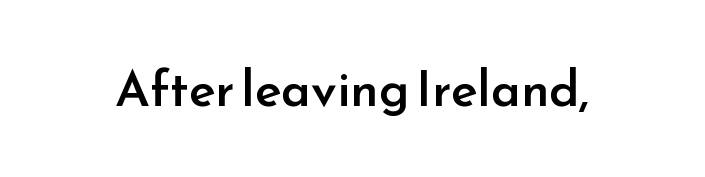
{"serif": "no", "italic": "no", "bold": "semi", "weight": "semibold", "width": "normal", "stroke_contrast": "low", "x_height": "small", "monospaced": "no", "underline": "no", "letter_spacing": "normal", "letter_spacing_em": 0.0, "glyph_px": 50}
